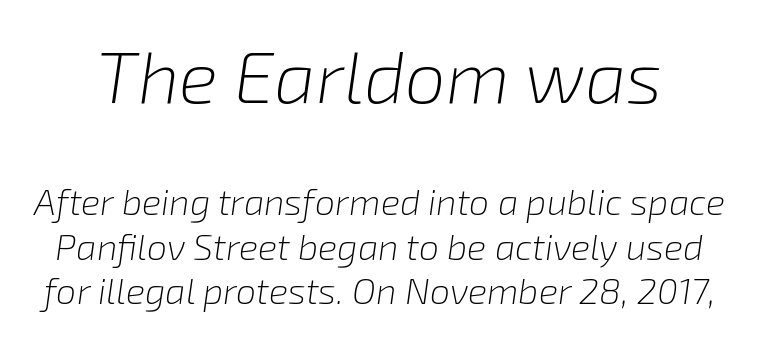
The image shows 73 px light type, italic (leaning right); set line spacing 1.24x, normal letter spacing, not underlined; the first (top) block is 2.03x larger; low stroke contrast and a medium x-height.
